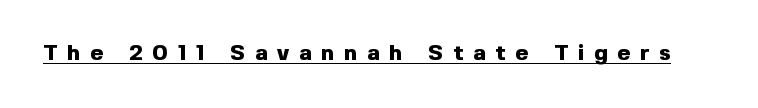
The image shows 22 px bold type, upright; set unusually wide letter spacing (+0.45 em), underlined.
